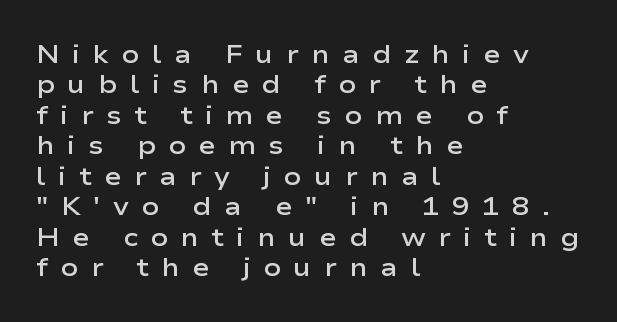
The image shows 26 px text type, upright; set left-aligned, line spacing 1.17x, unusually wide letter spacing (+0.48 em), not underlined.
